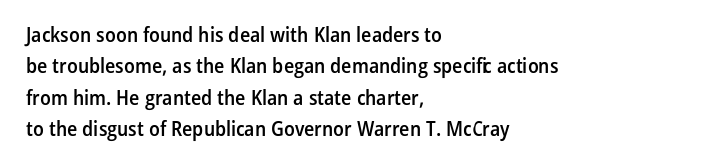
{"italic": "no", "bold": "semi", "underline": "no", "align": "left", "line_spacing": "normal", "line_spacing_ratio": 1.49, "letter_spacing": "normal", "letter_spacing_em": 0.0, "glyph_px": 21}
